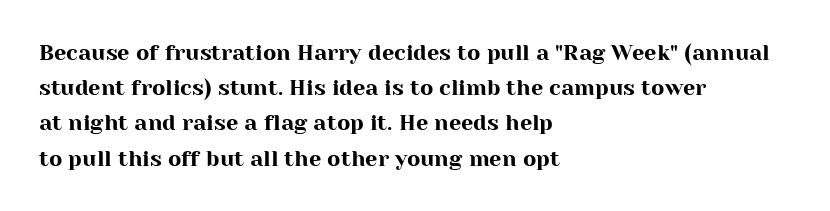
The image shows 22 px text type, upright; set left-aligned, normal line spacing (1.6x), normal letter spacing, not underlined.
